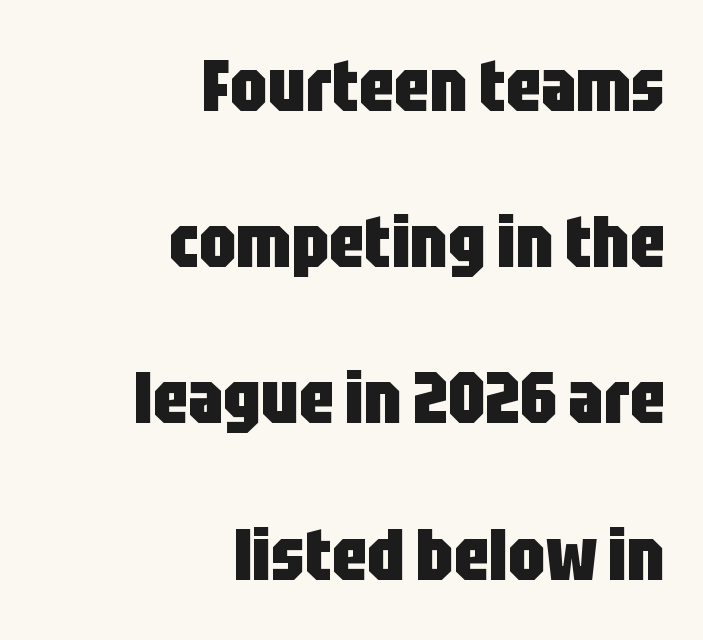
The image shows 73 px heavy, condensed sans-serif type, upright; set right-aligned, loose line spacing (2.14x), normal letter spacing, not underlined; low stroke contrast and a large x-height.
